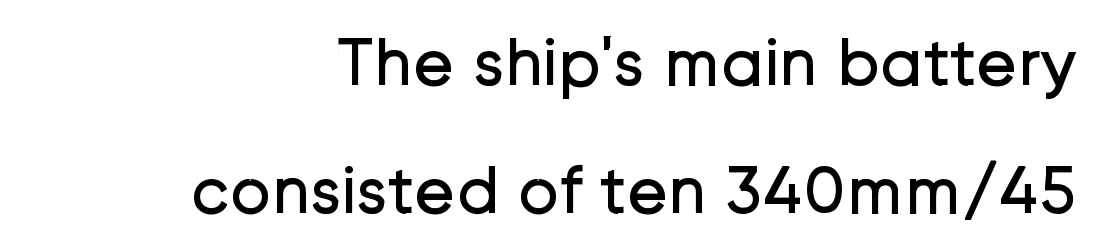
The gaps between neighbouring characters are ordinary and unremarkable. The type sits square on the baseline with zero lean. Think of a printed novel: that variable character pitch is what you see here. Any mark beneath the type? The region is blank. The text was rendered using a sans face with plain stroke endings. The weight tops out at a normal text grade.
